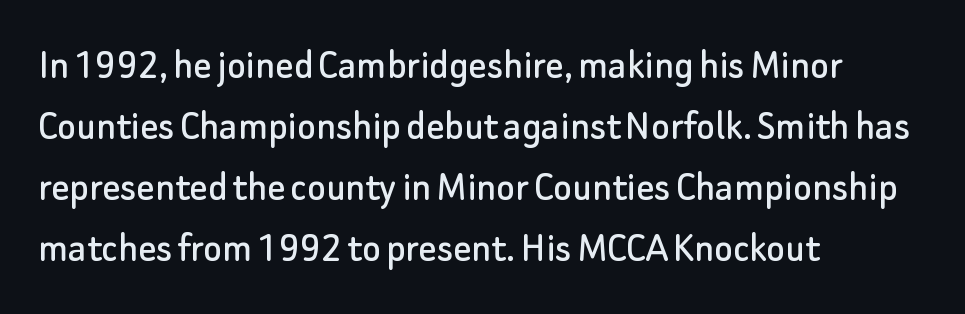
Q: Is the text italic (slanted)? A: No, it is upright.
Q: Is the typeface a serif or a sans-serif typeface? A: Sans-serif.
Q: Is the text underlined? A: No.
Q: How is the paragraph aligned? A: Left-aligned.
Q: Is the spacing between letters normal or unusually wide? A: Normal.
Q: Is the spacing between lines tight, normal or loose? A: Normal.
Q: Width (condensed, normal, or wide)? A: Normal.
Q: Stroke contrast? A: Low.
Q: x-height? A: Small.
Q: Monospaced? A: No.
